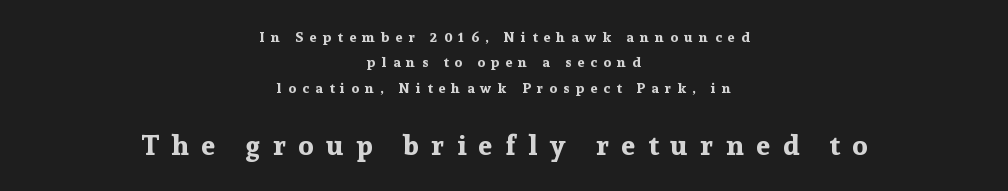
{"serif": "yes", "italic": "no", "bold": "yes", "weight": "bold", "width": "normal", "stroke_contrast": "low", "x_height": "medium", "monospaced": "no", "underline": "no", "align": "center", "line_spacing_ratio": 1.81, "letter_spacing": "wide", "letter_spacing_em": 0.45, "larger_block": "second", "size_ratio": 2.0, "glyph_px": 28}
